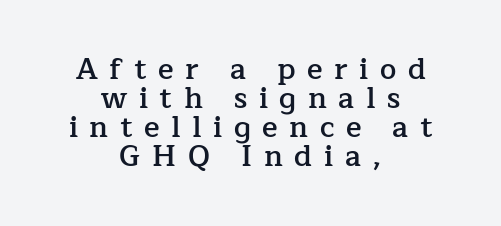
{"serif": "yes", "italic": "no", "bold": "semi", "weight": "semibold", "width": "normal", "stroke_contrast": "low", "x_height": "medium", "monospaced": "no", "underline": "no", "align": "center", "line_spacing": "tight", "line_spacing_ratio": 1.0, "letter_spacing": "wide", "letter_spacing_em": 0.4, "glyph_px": 29}
